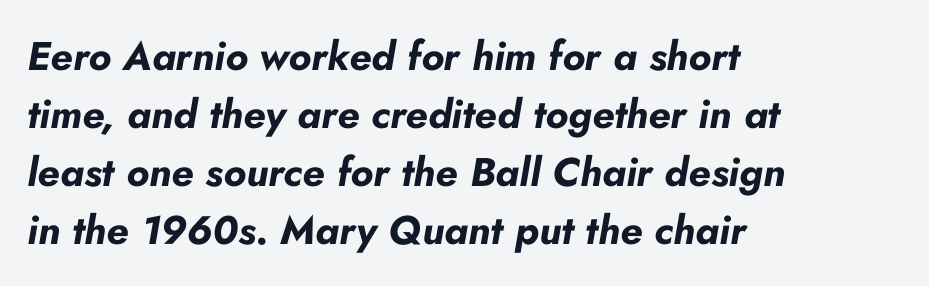
{"italic": "yes", "lean": "right", "slant_degrees": 10, "bold": "yes", "weight": "bold", "width": "normal", "stroke_contrast": "low", "x_height": "small", "monospaced": "no", "underline": "no", "align": "left", "line_spacing": "normal", "line_spacing_ratio": 1.45, "letter_spacing": "normal", "letter_spacing_em": 0.0, "glyph_px": 40}
